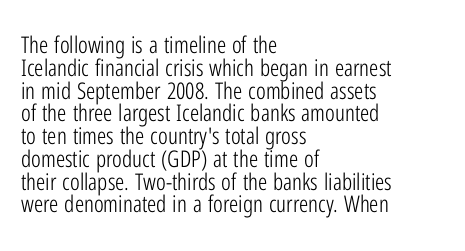
The image shows 23 px text type, upright; set left-aligned, tight line spacing (0.99x), normal letter spacing, not underlined.
